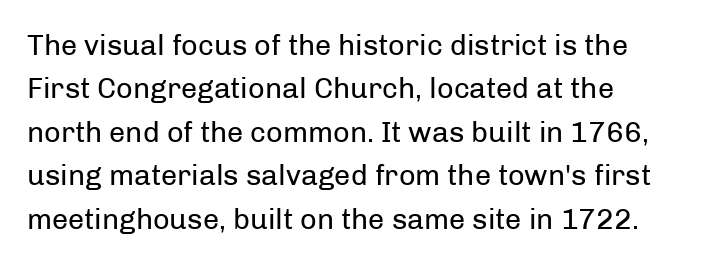
The image shows 29 px regular-weight sans-serif type, upright; set normal line spacing (1.5x), normal letter spacing, not underlined; low stroke contrast and a medium x-height.
